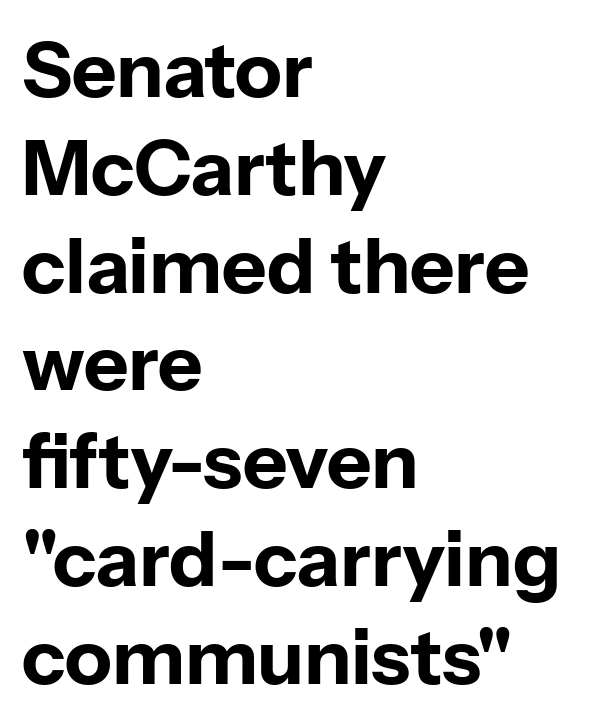
Q: Is the text bold? A: Yes.
Q: Is the text italic (slanted)? A: No, it is upright.
Q: Is the typeface a serif or a sans-serif typeface? A: Sans-serif.
Q: Is the text underlined? A: No.
Q: How is the paragraph aligned? A: Left-aligned.
Q: Is the spacing between letters normal or unusually wide? A: Normal.
Q: Is the spacing between lines tight, normal or loose? A: Normal.
Q: Width (condensed, normal, or wide)? A: Normal.
Q: Stroke contrast? A: Low.
Q: x-height? A: Medium.
Q: Monospaced? A: No.
